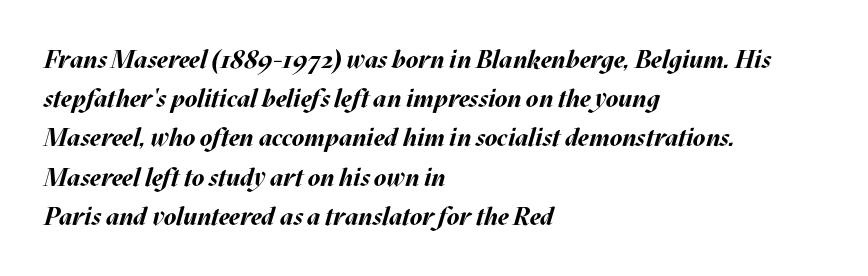
The image shows 25 px bold type, italic (leaning right); set left-aligned, normal line spacing (1.57x), normal letter spacing, not underlined.
